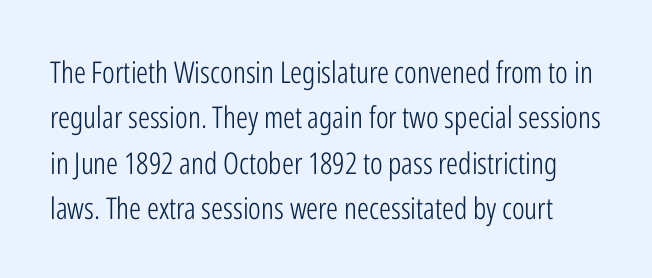
{"serif": "no", "italic": "no", "bold": "no", "weight": "light", "width": "condensed", "stroke_contrast": "low", "x_height": "medium", "monospaced": "no", "underline": "no", "line_spacing": "normal", "line_spacing_ratio": 1.51, "letter_spacing": "normal", "letter_spacing_em": 0.0, "glyph_px": 30}
